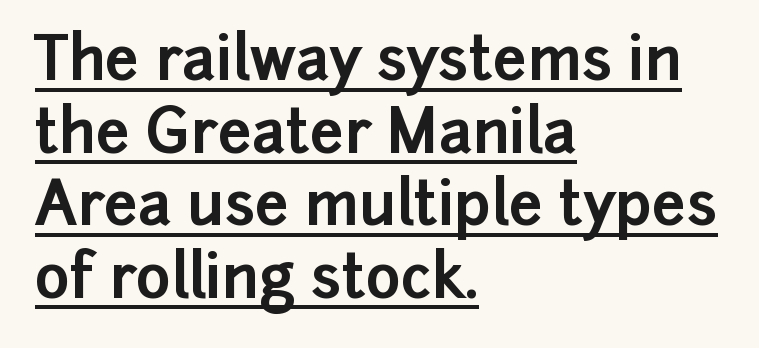
The image shows 60 px bold sans-serif type, upright; set left-aligned, line spacing 1.21x, normal letter spacing, underlined; low stroke contrast and a medium x-height.
